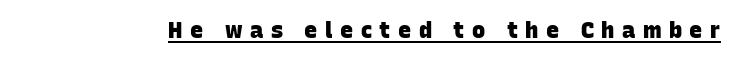
The image shows 22 px bold type; set unusually wide letter spacing (+0.34 em), underlined.
